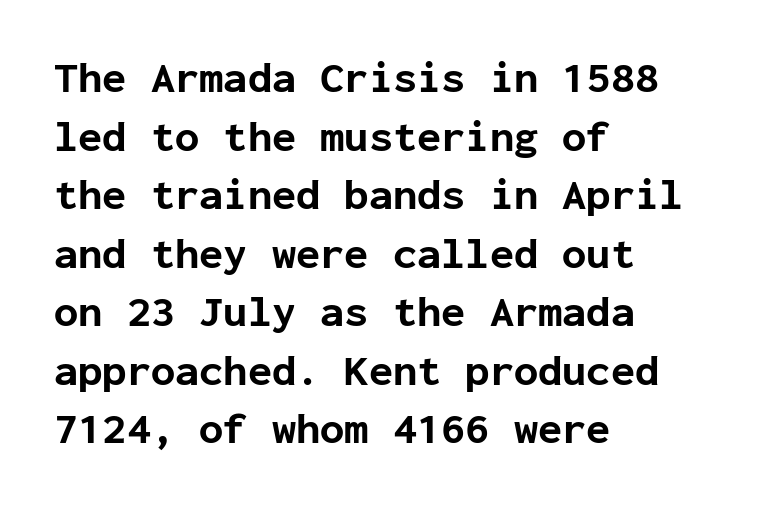
{"serif": "no", "italic": "no", "bold": "yes", "weight": "bold", "width": "normal", "stroke_contrast": "low", "x_height": "medium", "monospaced": "yes", "underline": "no", "align": "left", "line_spacing": "normal", "line_spacing_ratio": 1.33, "letter_spacing": "normal", "letter_spacing_em": 0.0, "glyph_px": 44}
